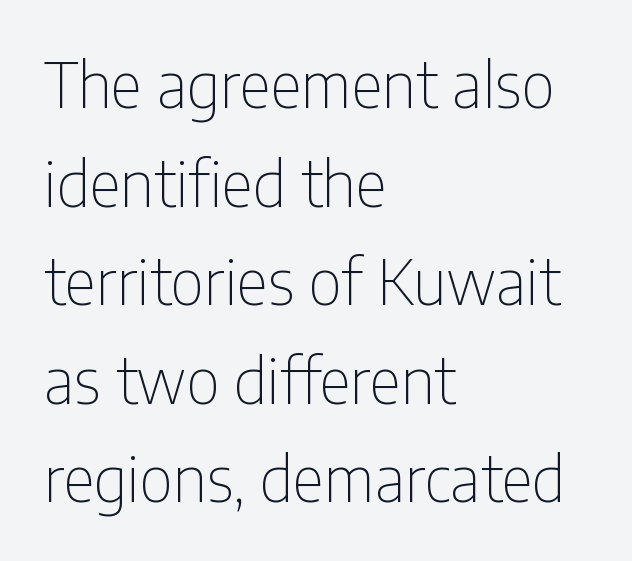
Q: Is the text bold? A: No.
Q: Is the text italic (slanted)? A: No, it is upright.
Q: Is the typeface a serif or a sans-serif typeface? A: Sans-serif.
Q: Is the text underlined? A: No.
Q: How is the paragraph aligned? A: Left-aligned.
Q: Is the spacing between letters normal or unusually wide? A: Normal.
Q: Is the spacing between lines tight, normal or loose? A: Normal.
Q: Width (condensed, normal, or wide)? A: Condensed.
Q: Stroke contrast? A: Low.
Q: x-height? A: Medium.
Q: Monospaced? A: No.
